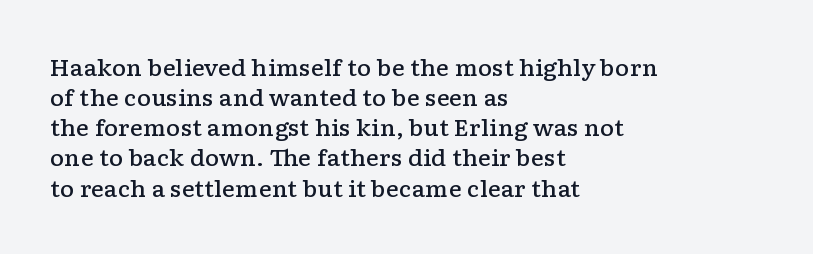
The rows are spaced the way most documents space them. Default kerning and tracking; the words read as compact shapes. Reading down the block, your eye returns to a fixed left position each line. The lettering stays uniformly vertical, giving the passage a roman look. Set as a demibold, roughly 600 on the weight scale.
